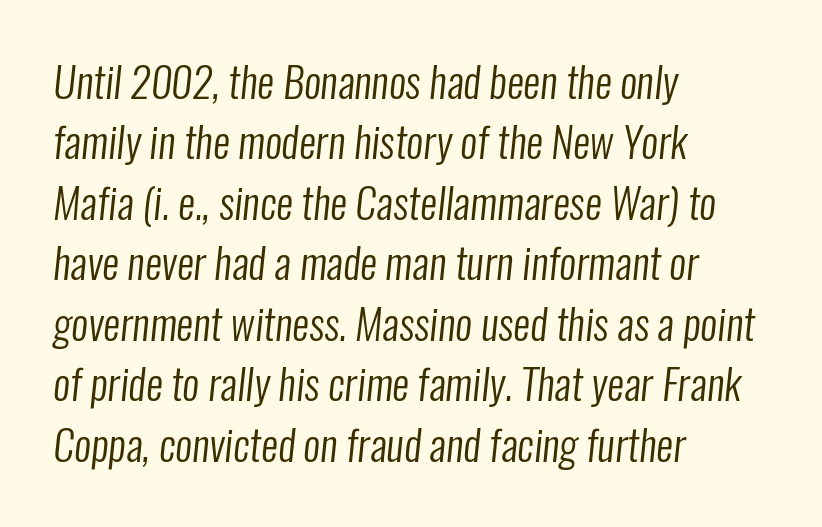
The image shows 42 px regular-weight, condensed sans-serif type; set left-aligned, normal line spacing (1.44x), normal letter spacing, not underlined; low stroke contrast and a medium x-height.
